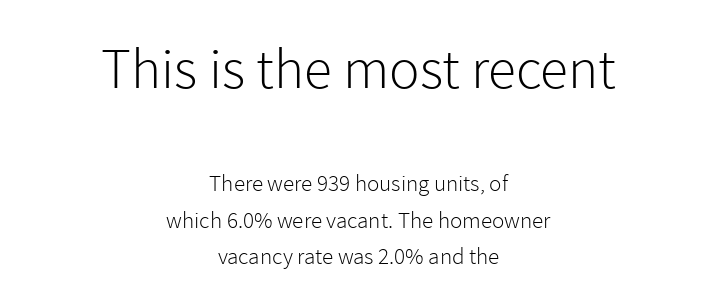
Q: Is the text bold? A: No.
Q: Is the text italic (slanted)? A: No, it is upright.
Q: Is the typeface a serif or a sans-serif typeface? A: Sans-serif.
Q: Is the text underlined? A: No.
Q: How is the paragraph aligned? A: Centered.
Q: Is the spacing between letters normal or unusually wide? A: Normal.
Q: Is the spacing between lines tight, normal or loose? A: Normal.
Q: Which block of text is set in a larger size, the first (top) or the second (bottom)? A: The first (top) one.
Q: Width (condensed, normal, or wide)? A: Normal.
Q: x-height? A: Medium.
Q: Monospaced? A: No.
